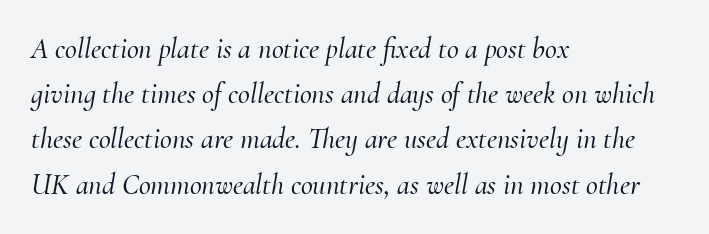
Underlining? Definitely not there. The horizontal fit of the characters is conventional and even. Leading: standard. The rendering shows small feet on the letterforms — a serif design. Notice how the passage keeps a crisp vertical edge on the left only. Note the varied advance widths — an 'i' is clearly narrower than an 'm'.
